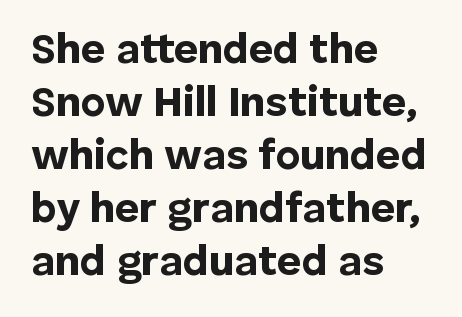
Q: Is the text bold? A: Yes.
Q: Is the text italic (slanted)? A: No, it is upright.
Q: Is the typeface a serif or a sans-serif typeface? A: Sans-serif.
Q: Is the text underlined? A: No.
Q: How is the paragraph aligned? A: Left-aligned.
Q: Is the spacing between letters normal or unusually wide? A: Normal.
Q: Is the spacing between lines tight, normal or loose? A: Normal.
Q: Width (condensed, normal, or wide)? A: Normal.
Q: Stroke contrast? A: Low.
Q: x-height? A: Medium.
Q: Monospaced? A: No.
